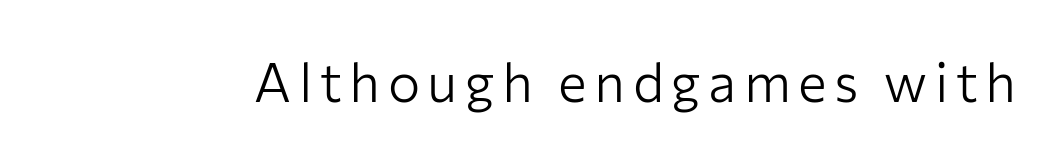
Posture: straight, roman, zero tilt. This sample has the flowing, uneven cadence of proportional lettering. A clean baseline with only descenders dipping below it. The weight would be labelled regular, book, light, or lighter still. The letters carry no serifs — their stems end cleanly without finishing strokes.
